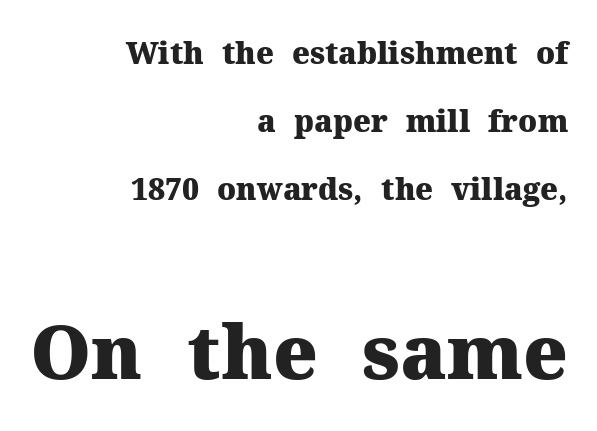
{"serif": "yes", "italic": "no", "bold": "yes", "weight": "heavy", "width": "normal", "stroke_contrast": "medium", "x_height": "medium", "monospaced": "no", "underline": "no", "align": "right", "line_spacing": "loose", "line_spacing_ratio": 2.26, "letter_spacing": "normal", "letter_spacing_em": 0.0, "larger_block": "second", "size_ratio": 2.5, "glyph_px": 75}
